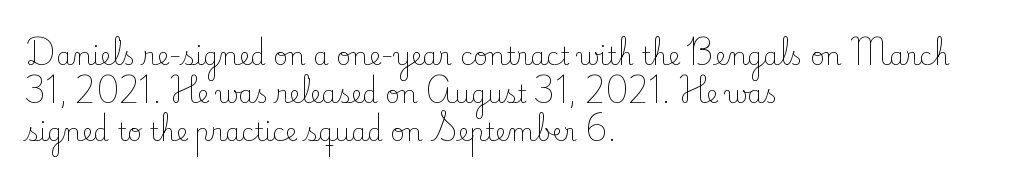
{"italic": "no", "bold": "no", "underline": "no", "align": "left", "line_spacing": "normal", "line_spacing_ratio": 1.53, "letter_spacing": "normal", "letter_spacing_em": 0.0, "glyph_px": 25}
